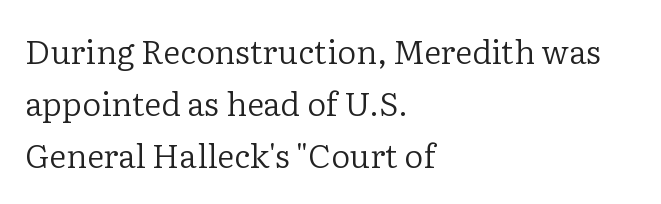
The image shows 33 px regular-weight serif type, upright; set left-aligned, normal line spacing (1.57x), normal letter spacing, not underlined; low stroke contrast and a medium x-height.
